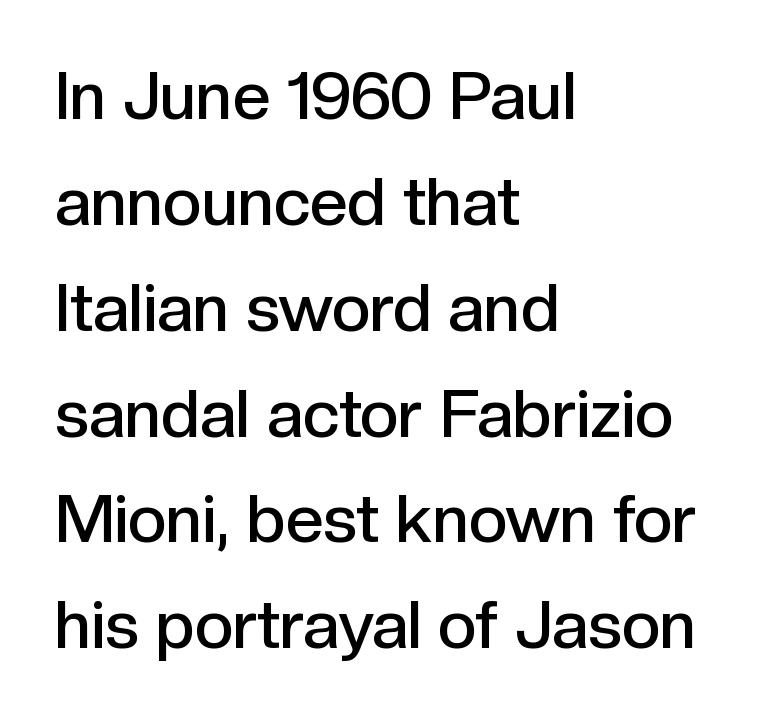
Q: Is the text bold? A: Semi-bold.
Q: Is the text italic (slanted)? A: No, it is upright.
Q: Is the typeface a serif or a sans-serif typeface? A: Sans-serif.
Q: Is the text underlined? A: No.
Q: How is the paragraph aligned? A: Left-aligned.
Q: Is the spacing between letters normal or unusually wide? A: Normal.
Q: Is the spacing between lines tight, normal or loose? A: Normal.
Q: Width (condensed, normal, or wide)? A: Normal.
Q: x-height? A: Medium.
Q: Monospaced? A: No.
